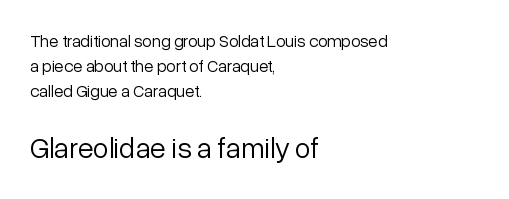
The image shows 29 px light sans-serif type, upright; set left-aligned, normal line spacing (1.48x), normal letter spacing, not underlined; the second (bottom) block is 1.71x larger; low stroke contrast and a medium x-height.
